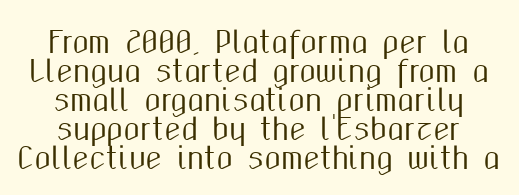
Q: Is the text italic (slanted)? A: No, it is upright.
Q: Is the typeface a serif or a sans-serif typeface? A: Sans-serif.
Q: Is the text underlined? A: No.
Q: Is the spacing between letters normal or unusually wide? A: Normal.
Q: Is the spacing between lines tight, normal or loose? A: Tight.
Q: Width (condensed, normal, or wide)? A: Condensed.
Q: Stroke contrast? A: Medium.
Q: x-height? A: Medium.
Q: Monospaced? A: No.
